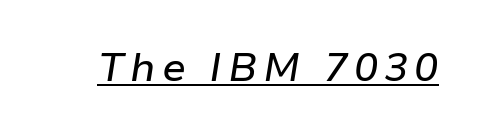
The image shows 40 px text type, italic (leaning right); set underlined; low stroke contrast and a medium x-height.
